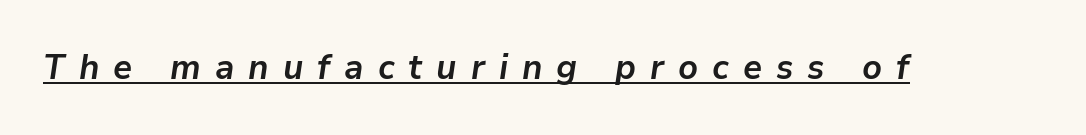
Q: Is the text bold? A: Yes.
Q: Is the text italic (slanted)? A: Yes, it leans right by about 9 degrees.
Q: Is the text underlined? A: Yes.
Q: Is the spacing between letters normal or unusually wide? A: Unusually wide.
Q: Width (condensed, normal, or wide)? A: Normal.
Q: Stroke contrast? A: Low.
Q: x-height? A: Medium.
Q: Monospaced? A: No.
